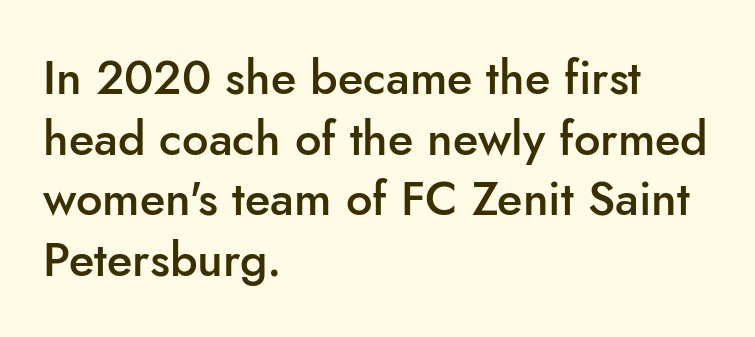
Q: Is the text bold? A: Semi-bold.
Q: Is the text italic (slanted)? A: No, it is upright.
Q: Is the typeface a serif or a sans-serif typeface? A: Sans-serif.
Q: Is the text underlined? A: No.
Q: How is the paragraph aligned? A: Left-aligned.
Q: Is the spacing between letters normal or unusually wide? A: Normal.
Q: Is the spacing between lines tight, normal or loose? A: Normal.
Q: Width (condensed, normal, or wide)? A: Normal.
Q: Stroke contrast? A: Low.
Q: x-height? A: Small.
Q: Monospaced? A: No.
